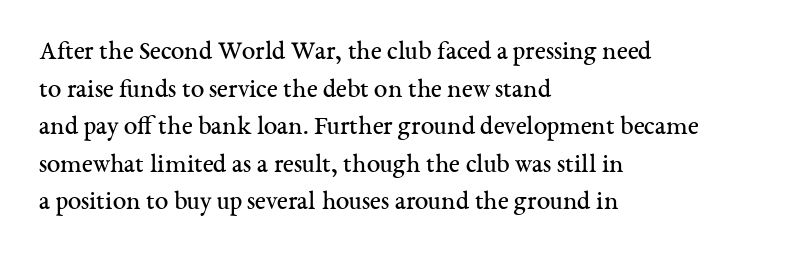
Q: Is the text bold? A: No.
Q: Is the text italic (slanted)? A: No, it is upright.
Q: Is the text underlined? A: No.
Q: How is the paragraph aligned? A: Left-aligned.
Q: Is the spacing between letters normal or unusually wide? A: Normal.
Q: Is the spacing between lines tight, normal or loose? A: Normal.
